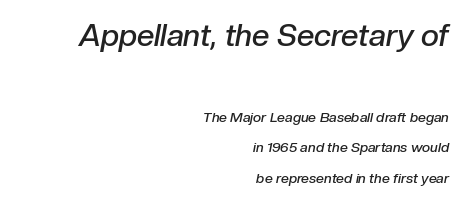
Q: Is the text bold? A: Semi-bold.
Q: Is the text italic (slanted)? A: Yes, it leans right by about 10 degrees.
Q: Is the text underlined? A: No.
Q: How is the paragraph aligned? A: Right-aligned.
Q: Is the spacing between letters normal or unusually wide? A: Normal.
Q: Is the spacing between lines tight, normal or loose? A: Loose.
Q: Which block of text is set in a larger size, the first (top) or the second (bottom)? A: The first (top) one.
Q: Width (condensed, normal, or wide)? A: Normal.
Q: Stroke contrast? A: Low.
Q: x-height? A: Medium.
Q: Monospaced? A: No.
